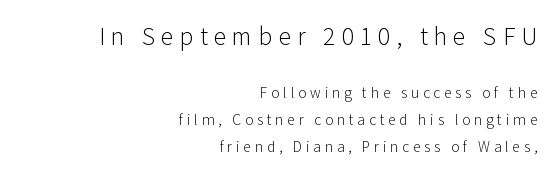
{"italic": "no", "bold": "no", "underline": "no", "align": "right", "line_spacing": "loose", "line_spacing_ratio": 1.93, "letter_spacing": "wide", "letter_spacing_em": 0.27, "larger_block": "first", "size_ratio": 1.64, "glyph_px": 23}
